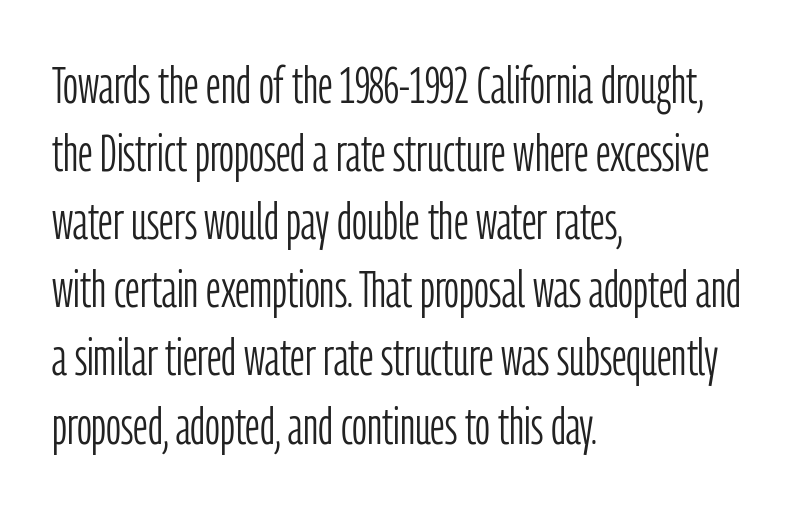
The image shows 52 px light, condensed sans-serif type, upright; set left-aligned, normal line spacing (1.31x), normal letter spacing, not underlined; low stroke contrast and a medium x-height.
